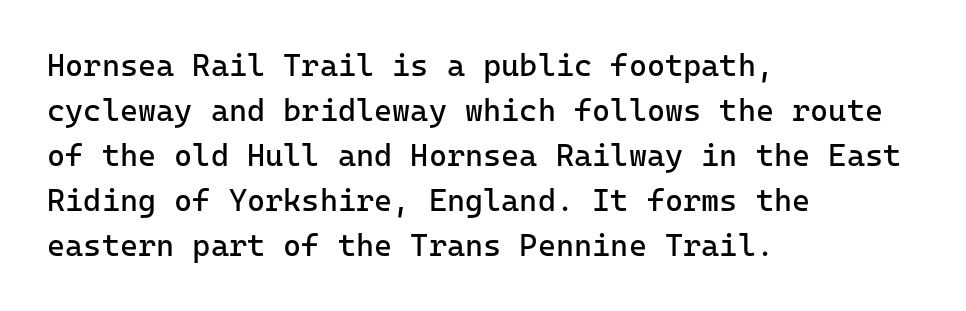
The image shows 31 px regular-weight sans-serif type, upright, monospaced; set left-aligned, normal line spacing (1.45x), normal letter spacing, not underlined; low stroke contrast and a medium x-height.
